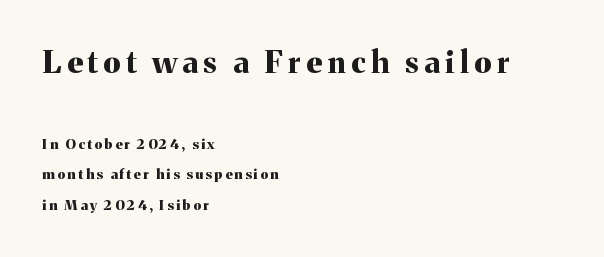
{"serif": "yes", "italic": "no", "bold": "yes", "weight": "bold", "width": "normal", "stroke_contrast": "medium", "x_height": "medium", "monospaced": "no", "underline": "no", "align": "left", "line_spacing": "loose", "line_spacing_ratio": 2.19, "larger_block": "first", "size_ratio": 2.21, "glyph_px": 31}
